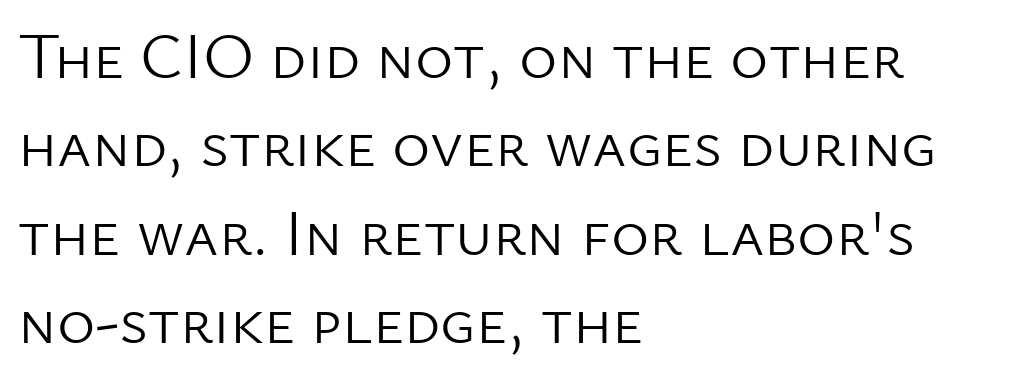
The image shows 65 px light sans-serif type, upright; set left-aligned, normal line spacing (1.36x), normal letter spacing, not underlined; low stroke contrast and a medium x-height.
